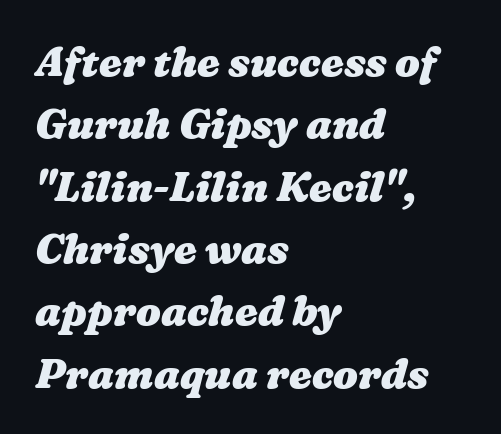
Do the characters align in a grid? No, the font is proportional. Chunky letters — that's bold for sure. A clean baseline with only descenders dipping below it. A normal amount of white space separates one row of letters from the next. The line texture is even and compact thanks to regular tracking.
